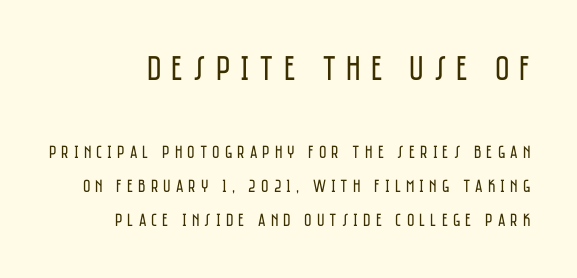
Q: Is the text bold? A: No.
Q: Is the text italic (slanted)? A: No, it is upright.
Q: Is the typeface a serif or a sans-serif typeface? A: Sans-serif.
Q: Is the text underlined? A: No.
Q: Is the spacing between letters normal or unusually wide? A: Unusually wide.
Q: Which block of text is set in a larger size, the first (top) or the second (bottom)? A: The first (top) one.
Q: Width (condensed, normal, or wide)? A: Condensed.
Q: Stroke contrast? A: Low.
Q: x-height? A: Large.
Q: Monospaced? A: No.
